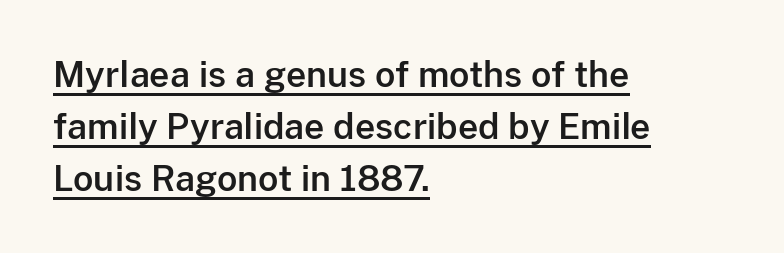
The image shows 35 px sans-serif type, upright; set left-aligned, normal line spacing (1.49x), normal letter spacing, underlined; low stroke contrast and a medium x-height.
